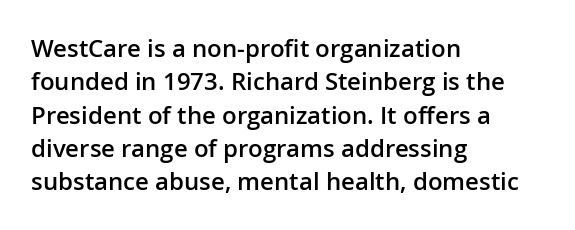
{"italic": "no", "bold": "semi", "underline": "no", "align": "left", "line_spacing": "normal", "line_spacing_ratio": 1.39, "letter_spacing": "normal", "letter_spacing_em": 0.0, "glyph_px": 24}
